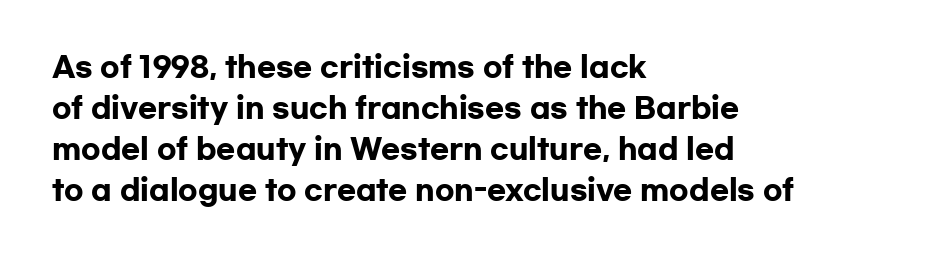
{"serif": "no", "italic": "no", "bold": "yes", "weight": "heavy", "width": "wide", "stroke_contrast": "low", "x_height": "medium", "monospaced": "no", "underline": "no", "align": "left", "line_spacing": "normal", "line_spacing_ratio": 1.47, "letter_spacing": "normal", "letter_spacing_em": 0.0, "glyph_px": 28}
